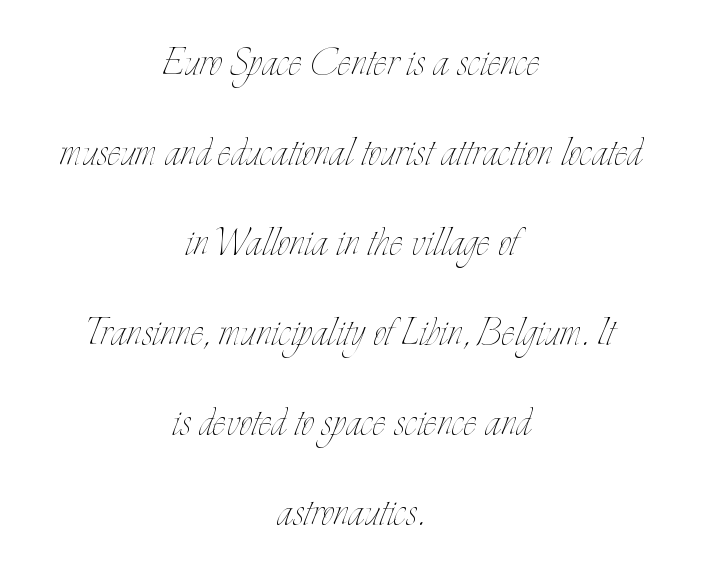
A bare baseline throughout the passage. Does extra space separate the letters? No, they use regular spacing. Varying glyph widths throughout — classic text-font behaviour.
